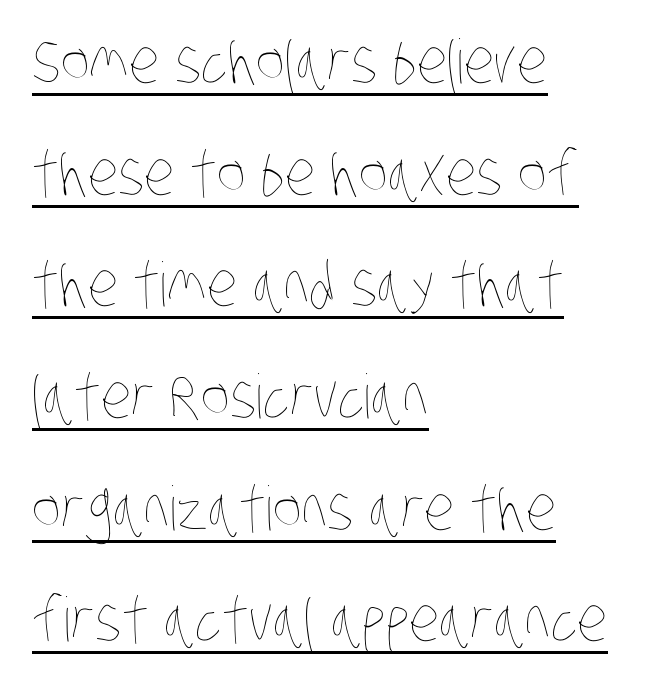
{"bold": "no", "weight": "thin", "width": "condensed", "stroke_contrast": "low", "x_height": "large", "monospaced": "no", "underline": "yes", "align": "left", "line_spacing_ratio": 1.83, "letter_spacing": "normal", "letter_spacing_em": 0.0, "glyph_px": 61}
